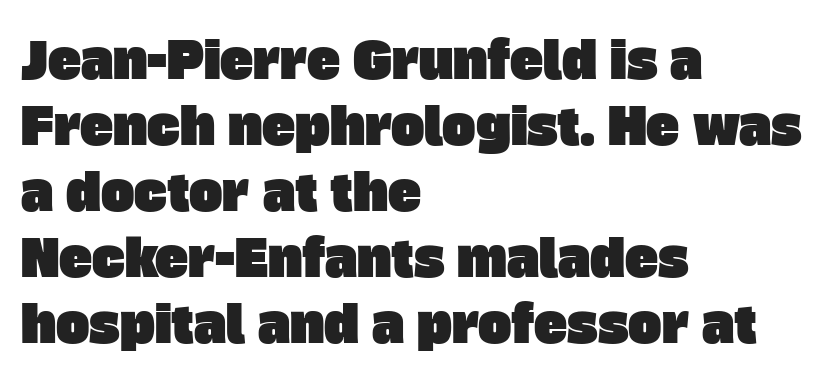
{"serif": "no", "width": "normal", "stroke_contrast": "low", "x_height": "large", "monospaced": "no", "underline": "no", "align": "left", "line_spacing": "normal", "line_spacing_ratio": 1.32, "letter_spacing": "normal", "letter_spacing_em": 0.0, "glyph_px": 50}
